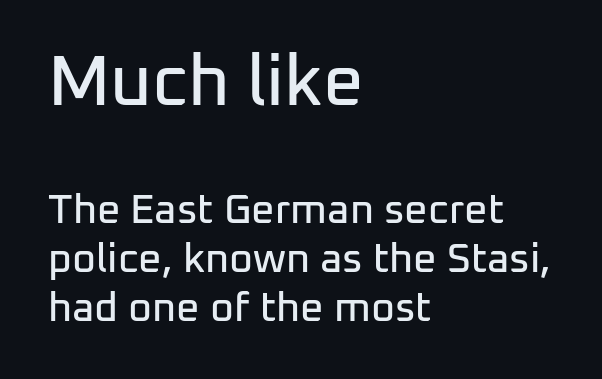
Q: Is the text italic (slanted)? A: No, it is upright.
Q: Is the typeface a serif or a sans-serif typeface? A: Sans-serif.
Q: Is the text underlined? A: No.
Q: How is the paragraph aligned? A: Left-aligned.
Q: Is the spacing between letters normal or unusually wide? A: Normal.
Q: Which block of text is set in a larger size, the first (top) or the second (bottom)? A: The first (top) one.
Q: Width (condensed, normal, or wide)? A: Normal.
Q: Stroke contrast? A: Low.
Q: x-height? A: Medium.
Q: Monospaced? A: No.
